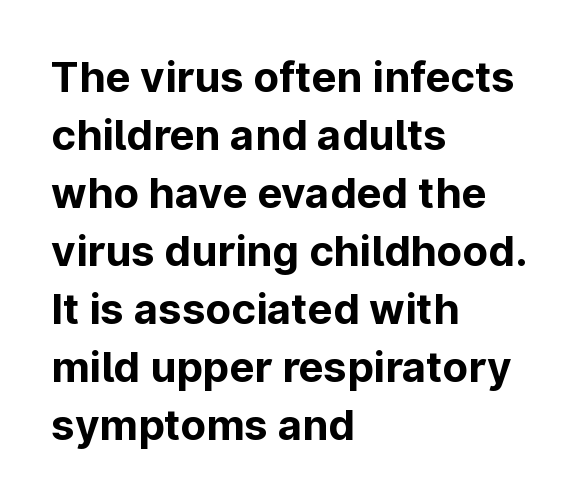
{"serif": "no", "italic": "no", "bold": "yes", "weight": "bold", "width": "normal", "stroke_contrast": "low", "x_height": "medium", "monospaced": "no", "underline": "no", "align": "left", "line_spacing": "normal", "line_spacing_ratio": 1.38, "letter_spacing": "normal", "letter_spacing_em": 0.0, "glyph_px": 42}
